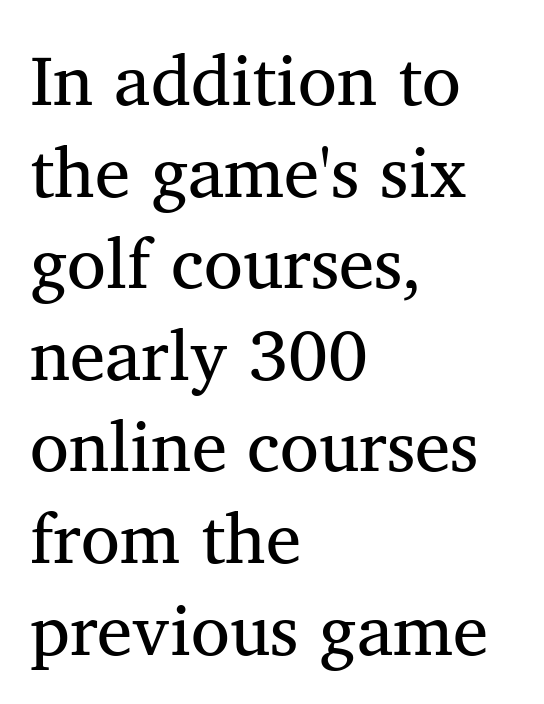
{"serif": "yes", "italic": "no", "bold": "no", "weight": "regular", "width": "normal", "stroke_contrast": "medium", "x_height": "medium", "monospaced": "no", "underline": "no", "align": "left", "line_spacing": "normal", "line_spacing_ratio": 1.29, "letter_spacing": "normal", "letter_spacing_em": 0.0, "glyph_px": 71}
